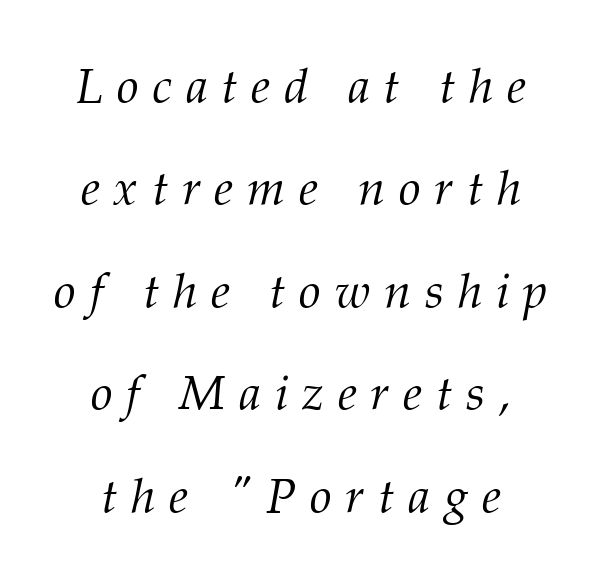
The image shows 49 px light serif type, italic (leaning right); set centered, loose line spacing (2.09x), unusually wide letter spacing (+0.28 em), not underlined; medium stroke contrast and a medium x-height.
